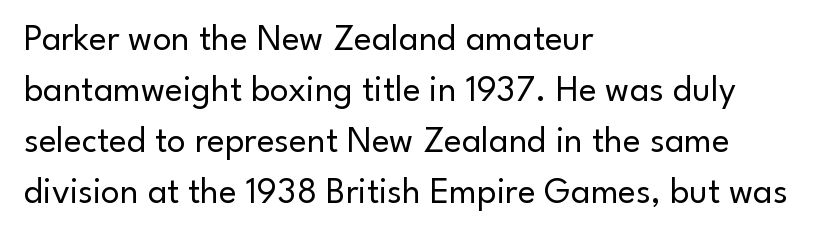
{"serif": "no", "italic": "no", "bold": "no", "weight": "regular", "width": "normal", "stroke_contrast": "low", "x_height": "small", "monospaced": "no", "underline": "no", "align": "left", "line_spacing": "normal", "line_spacing_ratio": 1.38, "letter_spacing": "normal", "letter_spacing_em": 0.0, "glyph_px": 37}
